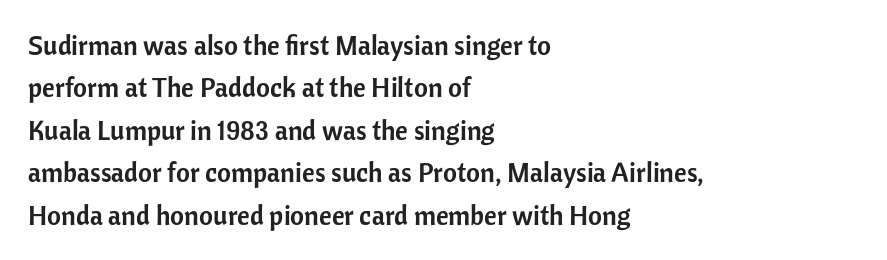
Successive baselines arrive at the customary interval. Tall strokes in this sample are plumb rather than angled. Where is the straight margin? On the left. Lines of text with bare space underneath. Each word holds together tightly as a unit, with standard inter-letter gaps.
